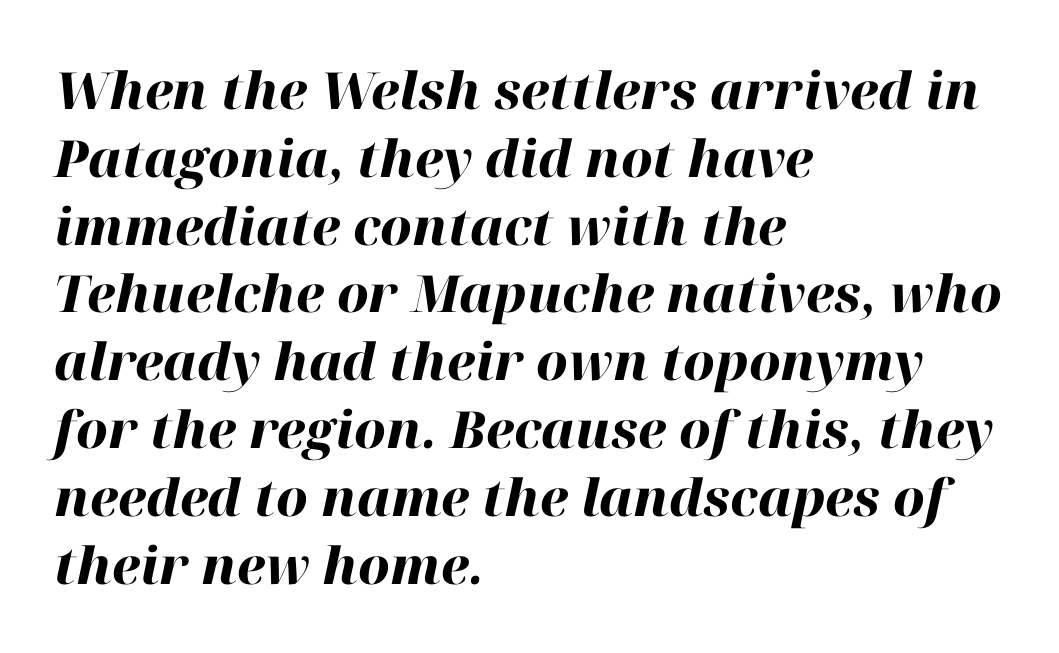
{"italic": "yes", "lean": "right", "slant_degrees": 12, "bold": "yes", "weight": "heavy", "width": "normal", "stroke_contrast": "high", "x_height": "medium", "monospaced": "no", "underline": "no", "align": "left", "line_spacing": "normal", "line_spacing_ratio": 1.33, "letter_spacing": "normal", "letter_spacing_em": 0.0, "glyph_px": 51}
